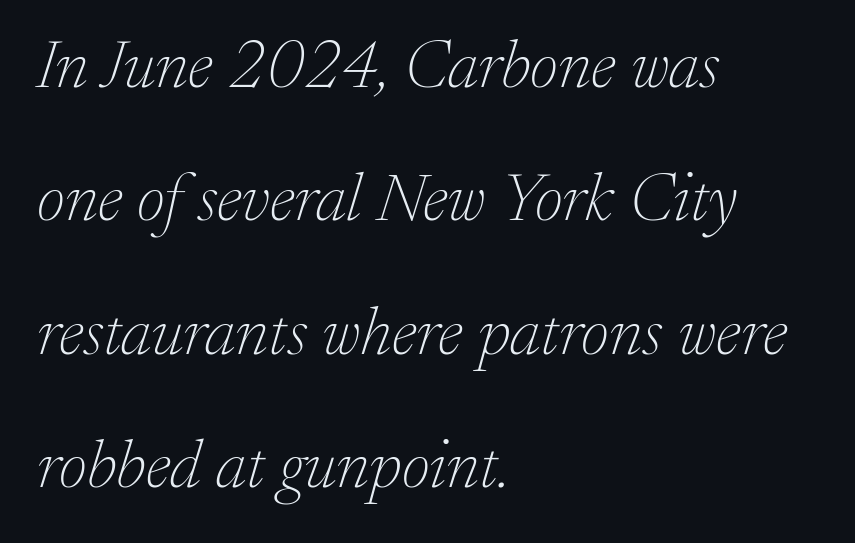
{"serif": "yes", "italic": "yes", "lean": "right", "slant_degrees": 17, "bold": "no", "weight": "thin", "width": "normal", "stroke_contrast": "low", "x_height": "medium", "monospaced": "no", "underline": "no", "align": "left", "line_spacing": "loose", "line_spacing_ratio": 1.96, "letter_spacing": "normal", "letter_spacing_em": 0.0, "glyph_px": 68}
